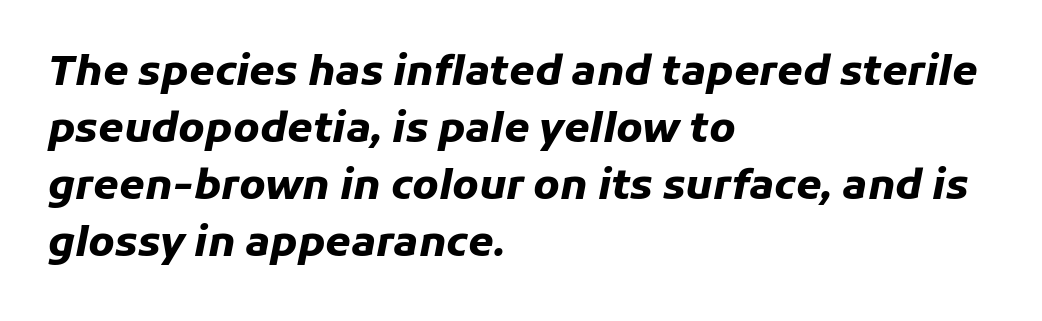
This sample uses plain, unmodified letter spacing. Every row of glyphs begins at an identical x-position on the left. The typography opts for an oblique posture over an upright one. You'd pick this weight for a headline — it's a proper bold. Students, observe: this is what conventionally led text looks like.
